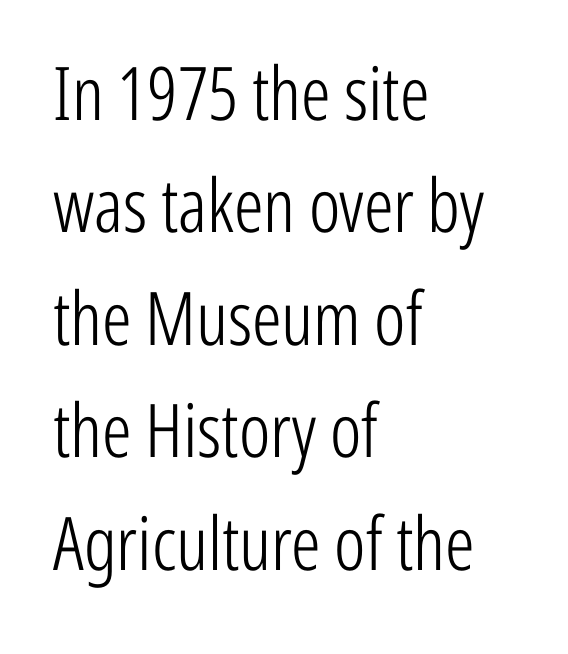
This rendering features lettering with no underline. This is the regular roman posture of the typeface. Each new line begins a customary step beneath the previous one. The face looks like a standard text weight, possibly lighter. Grotesque or geometric, the face here clearly has no serifs. This sample is left-justified, so line endings fall wherever the words run out.
